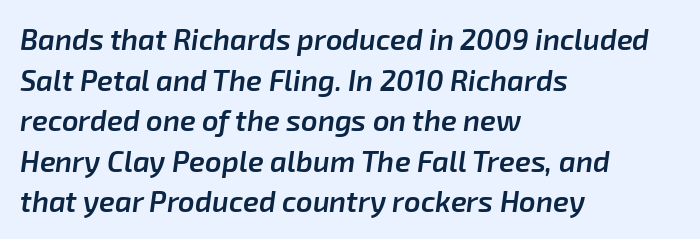
The image shows 29 px semibold type, italic (leaning right); set left-aligned, normal line spacing (1.4x), normal letter spacing, not underlined; low stroke contrast and a medium x-height.
